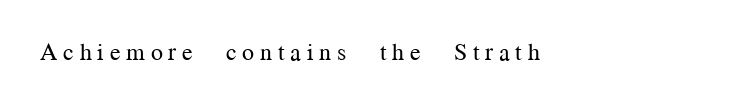
The image shows 24 px text type, upright; set unusually wide letter spacing (+0.24 em), not underlined.
